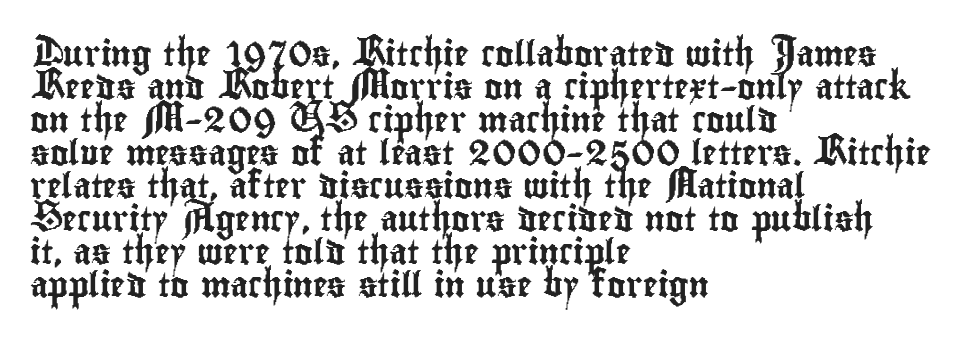
{"italic": "no", "underline": "no", "align": "left", "line_spacing": "normal", "line_spacing_ratio": 1.32, "letter_spacing": "normal", "letter_spacing_em": 0.0, "glyph_px": 25}
